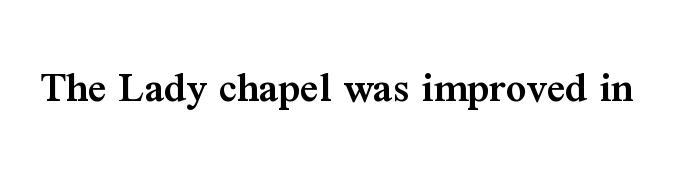
Letterform terminals end in serifs throughout the passage. Look at the tracking — it's just the regular setting, nothing added. As a designer I'd log this as weight 600, semibold. Notice how the stems are strictly vertical — no italics here. Do the characters align in a grid? No, the font is proportional.
